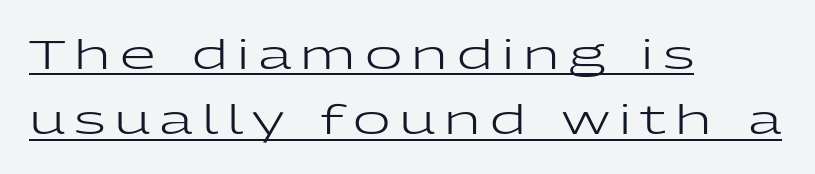
{"serif": "no", "italic": "no", "bold": "no", "weight": "regular", "width": "wide", "stroke_contrast": "low", "x_height": "medium", "monospaced": "no", "underline": "yes", "align": "left", "line_spacing": "normal", "line_spacing_ratio": 1.59, "letter_spacing": "wide", "letter_spacing_em": 0.22, "glyph_px": 41}
